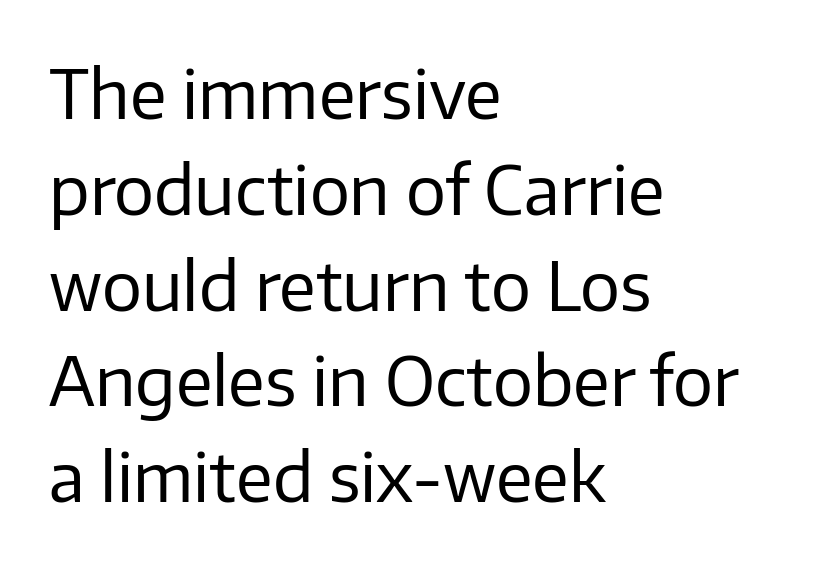
Q: Is the text bold? A: No.
Q: Is the text italic (slanted)? A: No, it is upright.
Q: Is the typeface a serif or a sans-serif typeface? A: Sans-serif.
Q: Is the text underlined? A: No.
Q: How is the paragraph aligned? A: Left-aligned.
Q: Is the spacing between letters normal or unusually wide? A: Normal.
Q: Is the spacing between lines tight, normal or loose? A: Normal.
Q: Width (condensed, normal, or wide)? A: Normal.
Q: Stroke contrast? A: Low.
Q: x-height? A: Medium.
Q: Monospaced? A: No.
